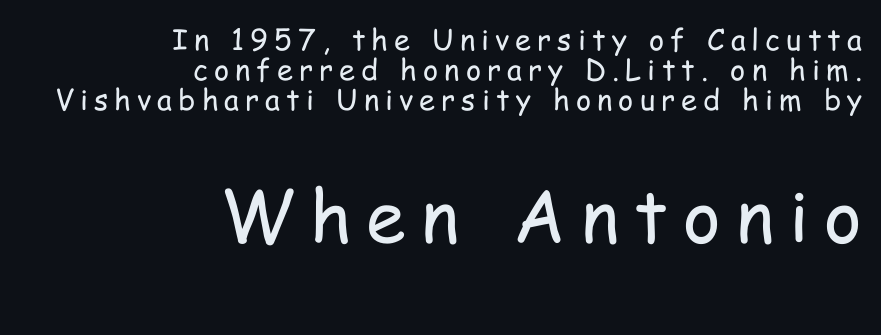
{"serif": "no", "italic": "no", "bold": "no", "weight": "regular", "width": "condensed", "stroke_contrast": "low", "x_height": "medium", "monospaced": "no", "underline": "no", "align": "right", "line_spacing": "tight", "line_spacing_ratio": 1.04, "letter_spacing": "wide", "letter_spacing_em": 0.21, "larger_block": "second", "size_ratio": 2.48, "glyph_px": 72}
